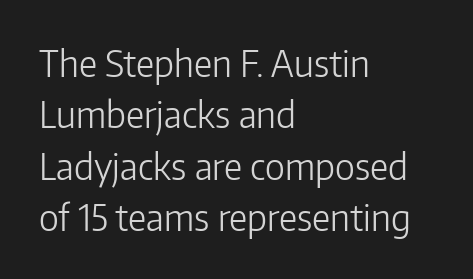
A typesetter would call this proportional, since set widths differ per character. No feet cap the strokes, marking this as sans-serif type. A quiet, ordinary-to-light weight characterises the typeface. This rendering features lettering with no underline. Rows of type keep a routine distance in the vertical direction.
